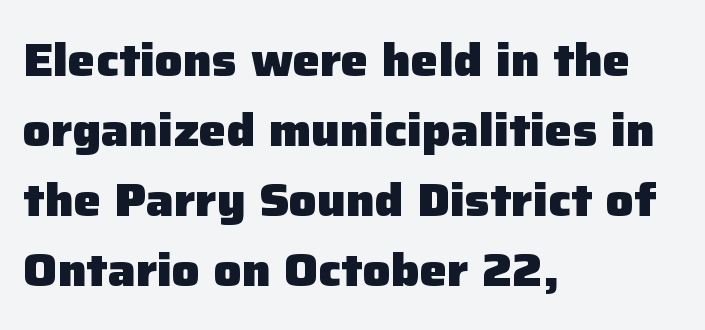
A bare baseline throughout the passage. This rendering employs a face without finishing strokes, i.e., a sans-serif. The line texture is even and compact thanks to regular tracking. You can tell it's not italic because the verticals are truly vertical. Is the block centered? No — it sits flush against the left margin.
